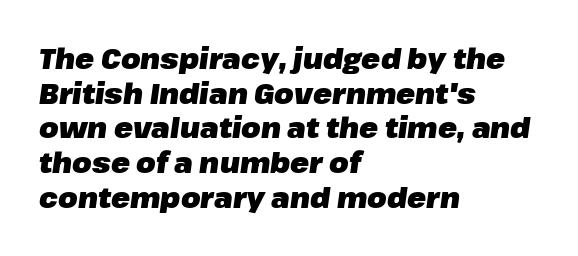
{"italic": "yes", "lean": "right", "slant_degrees": 8, "bold": "yes", "weight": "heavy", "width": "normal", "stroke_contrast": "low", "x_height": "medium", "monospaced": "no", "underline": "no", "align": "left", "line_spacing_ratio": 1.24, "letter_spacing": "normal", "letter_spacing_em": 0.0, "glyph_px": 28}
